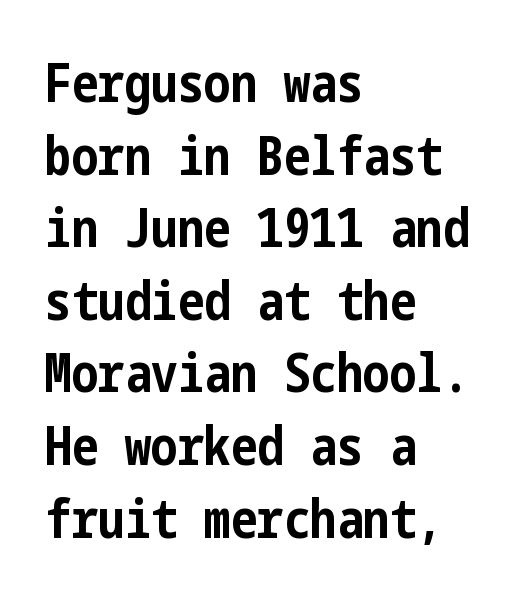
The image shows 53 px bold, condensed sans-serif type, upright; set left-aligned, normal line spacing (1.37x), normal letter spacing, not underlined; low stroke contrast and a medium x-height.
